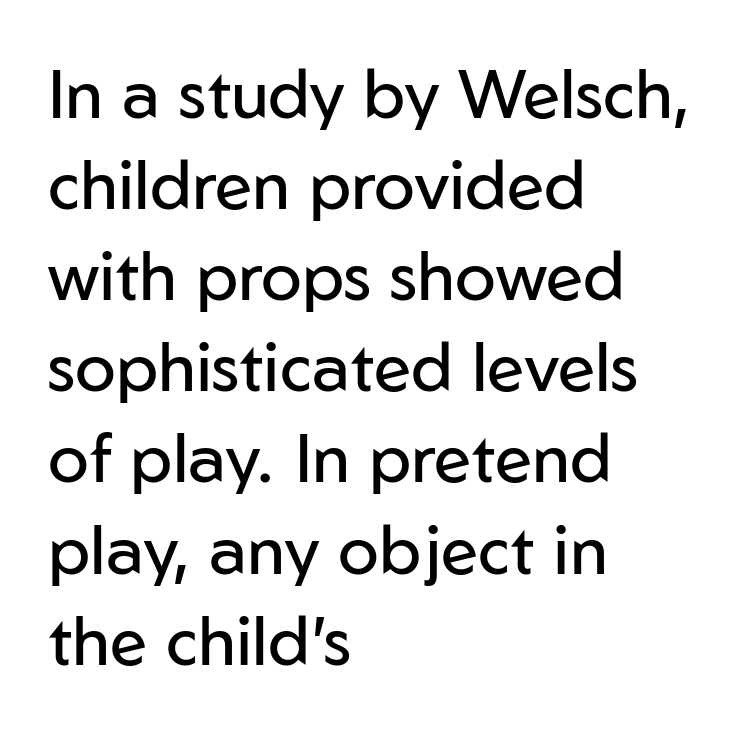
{"serif": "no", "italic": "no", "bold": "no", "weight": "regular", "width": "normal", "stroke_contrast": "low", "x_height": "medium", "monospaced": "no", "underline": "no", "align": "left", "line_spacing": "normal", "line_spacing_ratio": 1.34, "letter_spacing": "normal", "letter_spacing_em": 0.0, "glyph_px": 68}
